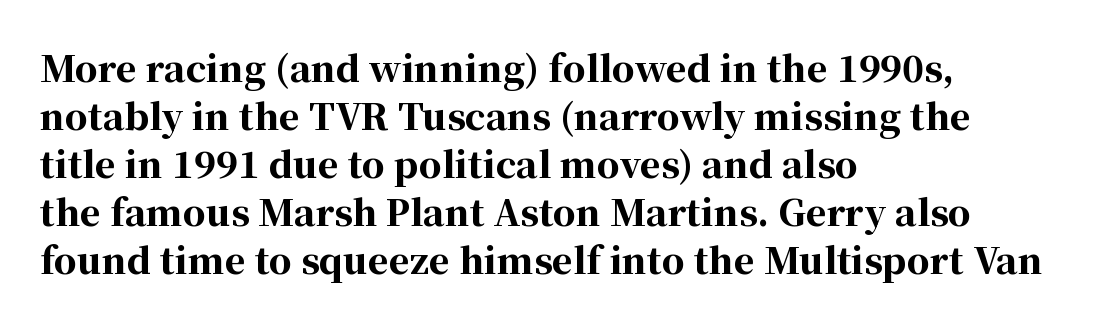
Q: Is the text bold? A: Yes.
Q: Is the text italic (slanted)? A: No, it is upright.
Q: Is the typeface a serif or a sans-serif typeface? A: Serif.
Q: Is the text underlined? A: No.
Q: How is the paragraph aligned? A: Left-aligned.
Q: Is the spacing between letters normal or unusually wide? A: Normal.
Q: Is the spacing between lines tight, normal or loose? A: Normal.
Q: Width (condensed, normal, or wide)? A: Normal.
Q: Stroke contrast? A: High.
Q: x-height? A: Medium.
Q: Monospaced? A: No.
